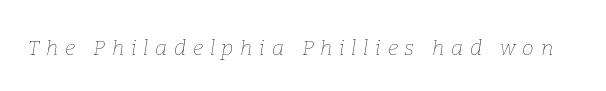
A typesetter would call this heavily tracked-out type. The cut favours lightness, reaching ordinary text weight at its darkest. Only glyphs here, with clear space below each row. Italic? Definitely — the glyphs are oblique.
